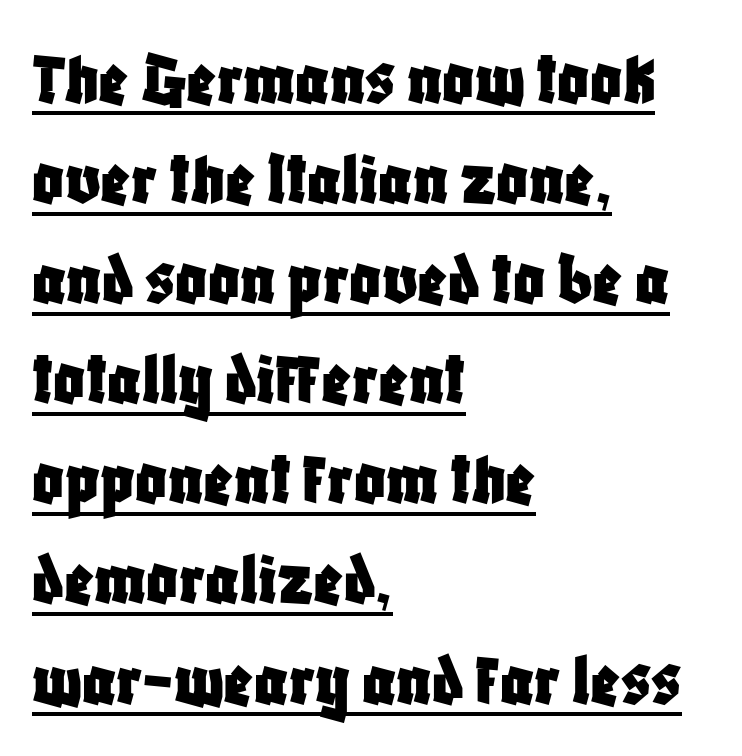
The image shows 77 px condensed sans-serif type, upright; set left-aligned, normal line spacing (1.3x), normal letter spacing, underlined; low stroke contrast and a large x-height.
